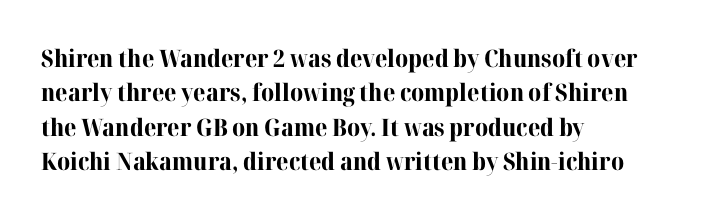
The image shows 24 px bold type, upright; set left-aligned, normal line spacing (1.43x), normal letter spacing, not underlined.
